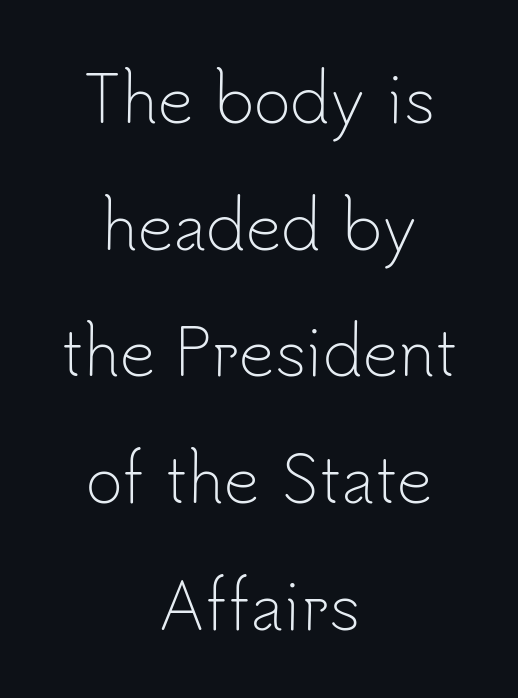
The image shows 63 px light sans-serif type, upright; set centered, loose line spacing (2.01x), normal letter spacing, not underlined; low stroke contrast and a small x-height.
